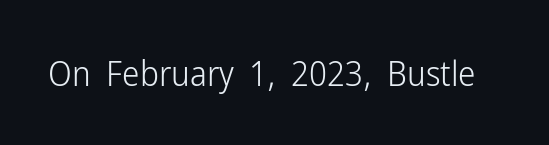
Nope, no serifs anywhere on these letters. The foot of each line stays bare and open. Proportional: the letters do not fall into vertical columns. Characters remain perfectly vertical along every line. The type is set solid horizontally, with unmodified tracking.
